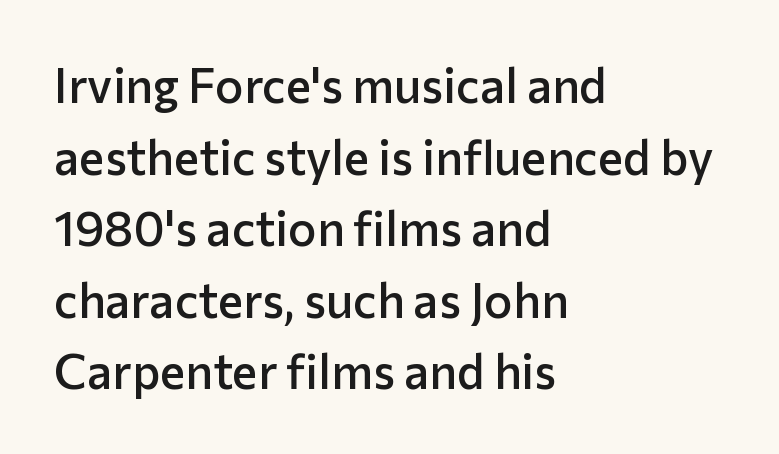
Q: Is the text bold? A: Semi-bold.
Q: Is the text italic (slanted)? A: No, it is upright.
Q: Is the typeface a serif or a sans-serif typeface? A: Sans-serif.
Q: Is the text underlined? A: No.
Q: How is the paragraph aligned? A: Left-aligned.
Q: Is the spacing between letters normal or unusually wide? A: Normal.
Q: Is the spacing between lines tight, normal or loose? A: Normal.
Q: Width (condensed, normal, or wide)? A: Normal.
Q: Stroke contrast? A: Low.
Q: x-height? A: Medium.
Q: Monospaced? A: No.
